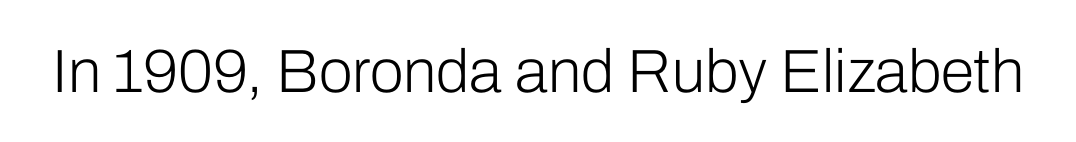
A quiet, ordinary-to-light weight characterises the typeface. The letters stand straight up with perfectly vertical stems. A sans-serif font was chosen for this passage. The area under the type is left untouched. The letters advance in unequal steps, a hallmark of proportional type.
